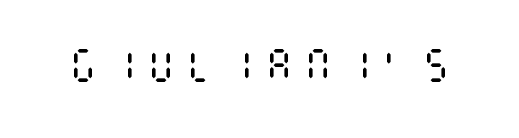
Is this a heavy cut? Hardly; it is regular or lighter. Is the letter spacing exaggerated? Yes — the characters are pushed far apart. Unmarked baselines from the first word to the last. In terms of posture, this sample is upright.
